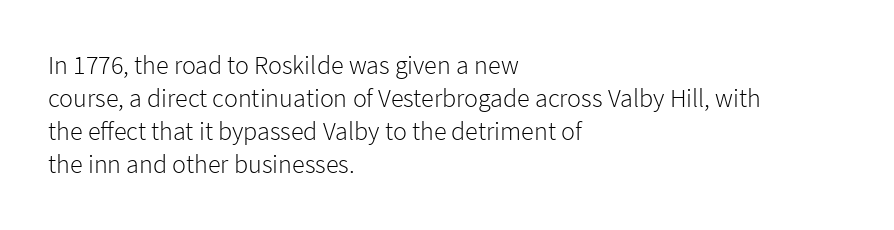
The image shows 26 px text type, upright; set left-aligned, normal line spacing (1.27x), normal letter spacing, not underlined.
